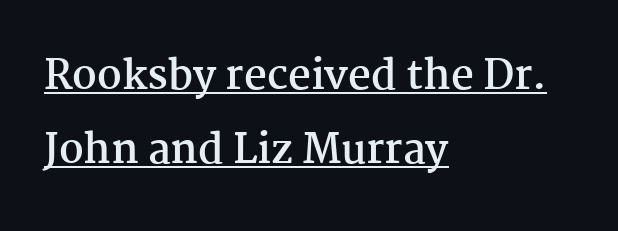
The image shows 40 px semibold serif type, upright; set left-aligned, line spacing 1.86x, normal letter spacing, underlined; medium stroke contrast and a medium x-height.
